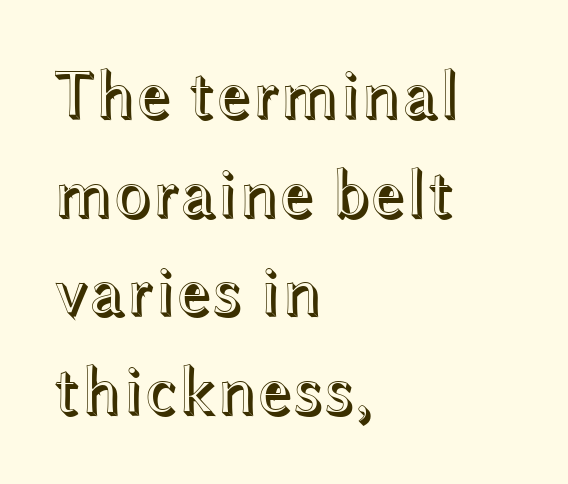
The setting favours the left margin, as ordinary paragraphs usually do. Baseline-to-baseline distance is the conventional proportion of letter height. The typography opts for an upright posture over an oblique one. The gap between lines stays unmarked.
